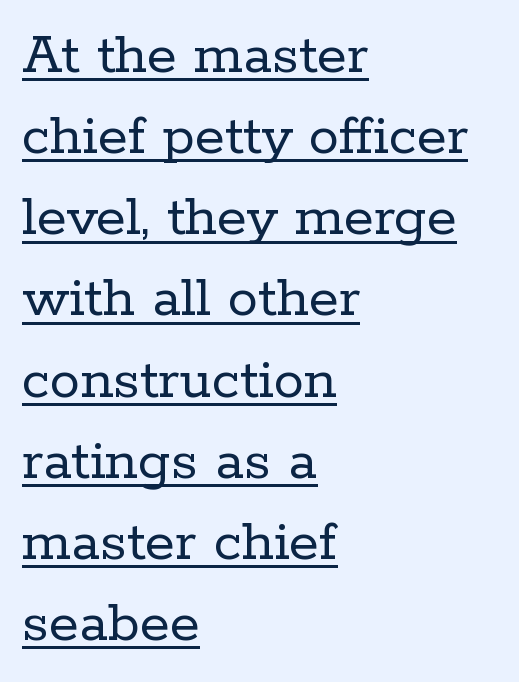
Q: Is the text bold? A: No.
Q: Is the text italic (slanted)? A: No, it is upright.
Q: Is the typeface a serif or a sans-serif typeface? A: Serif.
Q: Is the text underlined? A: Yes.
Q: How is the paragraph aligned? A: Left-aligned.
Q: Is the spacing between letters normal or unusually wide? A: Normal.
Q: Is the spacing between lines tight, normal or loose? A: Normal.
Q: Width (condensed, normal, or wide)? A: Normal.
Q: Stroke contrast? A: Low.
Q: x-height? A: Medium.
Q: Monospaced? A: No.
